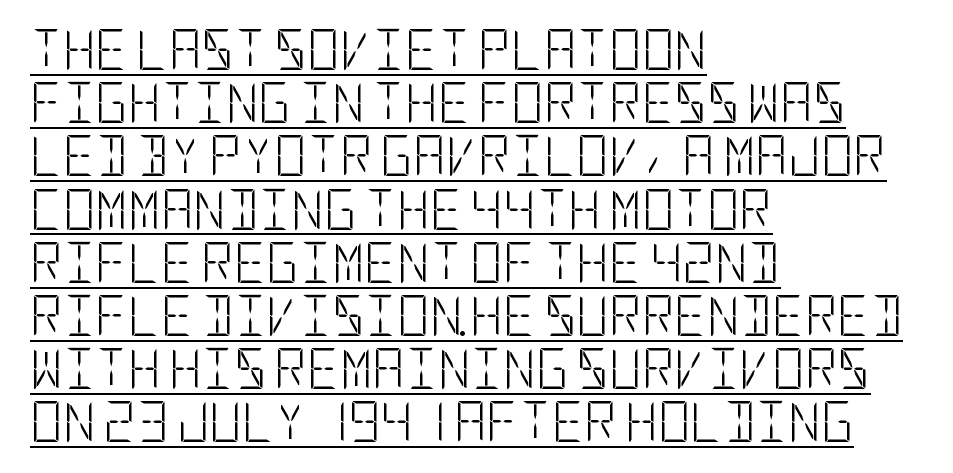
The image shows 40 px light, condensed sans-serif type, upright; set left-aligned, normal line spacing (1.33x), normal letter spacing, underlined; low stroke contrast and a large x-height.
